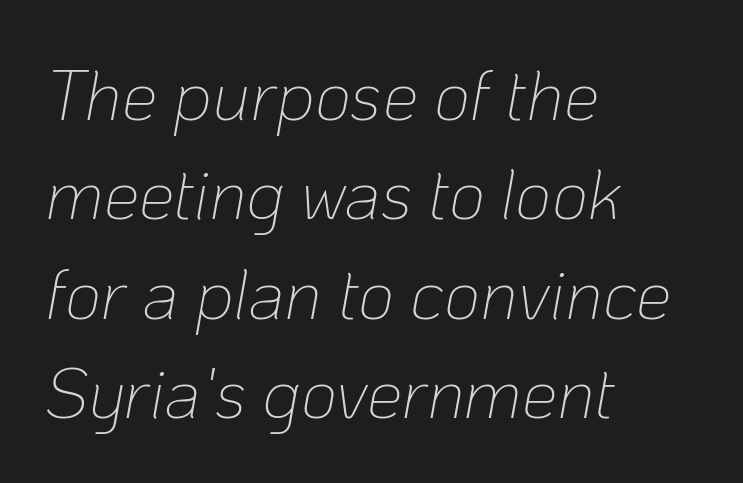
Q: Is the text bold? A: No.
Q: Is the text italic (slanted)? A: Yes, it leans right by about 10 degrees.
Q: Is the text underlined? A: No.
Q: How is the paragraph aligned? A: Left-aligned.
Q: Is the spacing between letters normal or unusually wide? A: Normal.
Q: Is the spacing between lines tight, normal or loose? A: Normal.
Q: Width (condensed, normal, or wide)? A: Normal.
Q: Stroke contrast? A: Low.
Q: x-height? A: Medium.
Q: Monospaced? A: No.
